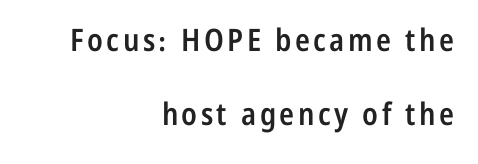
The image shows 31 px semibold, condensed sans-serif type, upright; set right-aligned, loose line spacing (2.38x), not underlined; low stroke contrast and a medium x-height.
